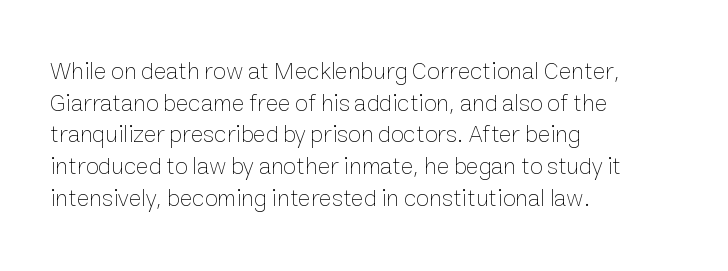
Q: Is the text bold? A: No.
Q: Is the text italic (slanted)? A: No, it is upright.
Q: Is the text underlined? A: No.
Q: How is the paragraph aligned? A: Left-aligned.
Q: Is the spacing between letters normal or unusually wide? A: Normal.
Q: Is the spacing between lines tight, normal or loose? A: Normal.
